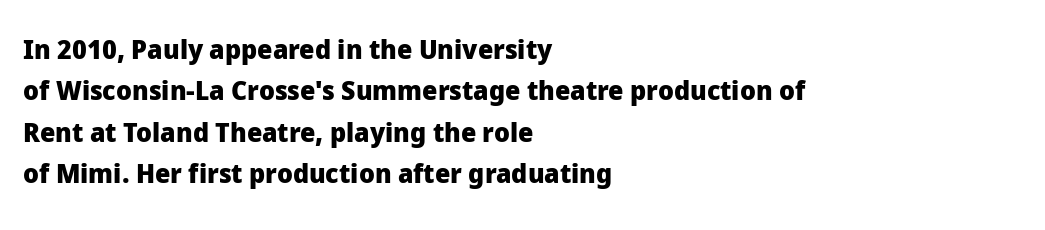
This block has exactly the height ordinary leading produces. The letterforms sit shoulder to shoulder at normal distance. On the weight axis this lands at bold, roughly 700. Line beginnings align vertically; line endings do not. A roman cut, with each character standing at attention.
